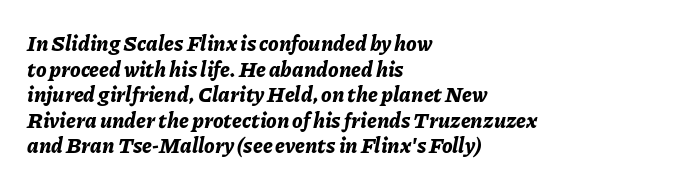
Q: Is the text bold? A: Yes.
Q: Is the text italic (slanted)? A: Yes, it leans right by about 11 degrees.
Q: Is the text underlined? A: No.
Q: How is the paragraph aligned? A: Left-aligned.
Q: Is the spacing between letters normal or unusually wide? A: Normal.
